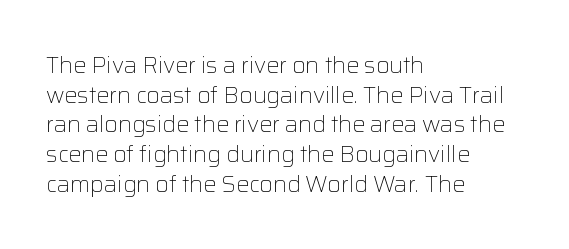
The image shows 23 px text type, upright; set left-aligned, normal line spacing (1.29x), normal letter spacing, not underlined.
